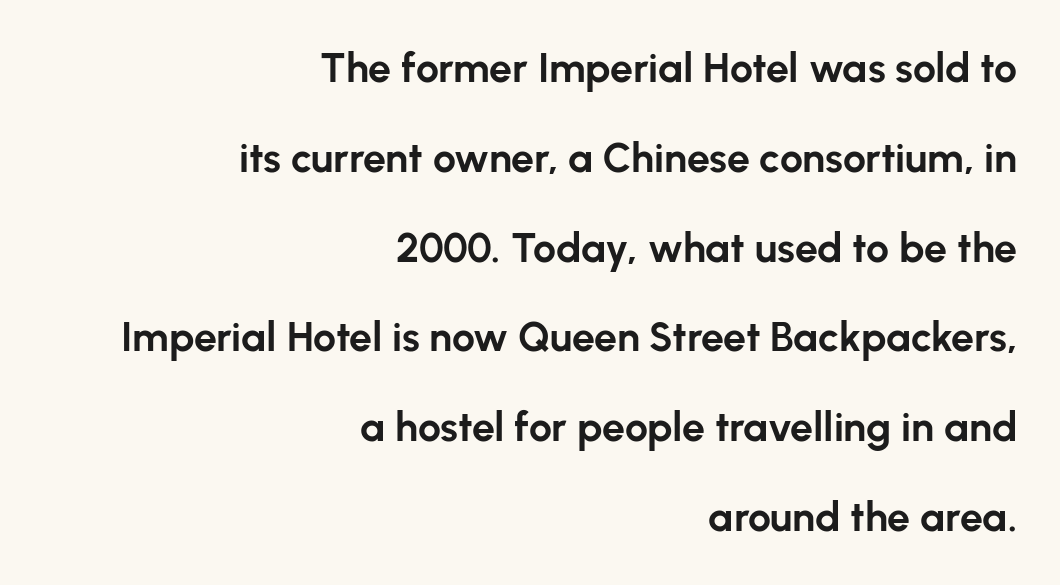
{"serif": "no", "italic": "no", "bold": "yes", "weight": "bold", "width": "normal", "stroke_contrast": "low", "x_height": "medium", "monospaced": "no", "underline": "no", "align": "right", "line_spacing": "loose", "line_spacing_ratio": 2.19, "letter_spacing": "normal", "letter_spacing_em": 0.0, "glyph_px": 41}
